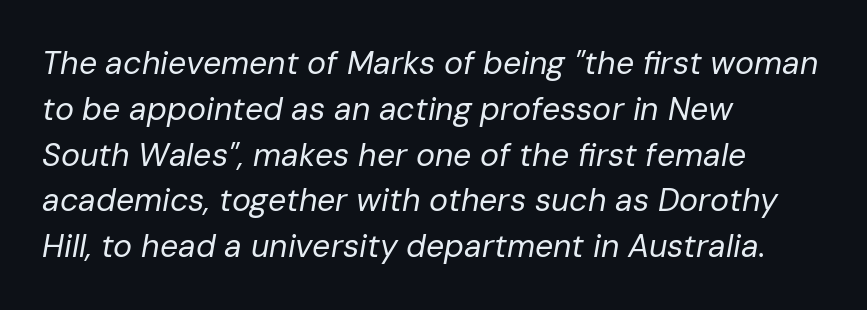
The image shows 32 px regular-weight type, italic (leaning right); set left-aligned, normal line spacing (1.43x), normal letter spacing, not underlined; low stroke contrast and a medium x-height.
